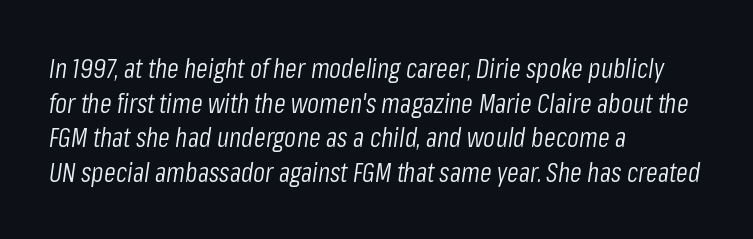
The strip under each line holds only bare page. Letters have the restrained weight of plain body copy at most. Would a proofreader flag this as italicized? Yes. The compositor pushed each line to the left boundary. Interline gaps are of average width in this sample. The rendering keeps characters at their native spacing.
